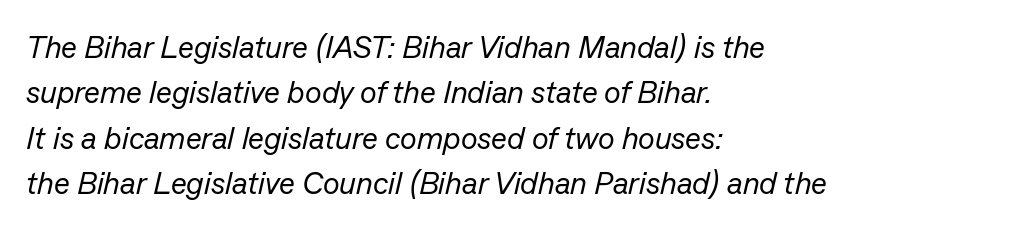
The image shows 31 px regular-weight type, italic (leaning right); set left-aligned, normal line spacing (1.46x), normal letter spacing, not underlined; low stroke contrast and a medium x-height.
